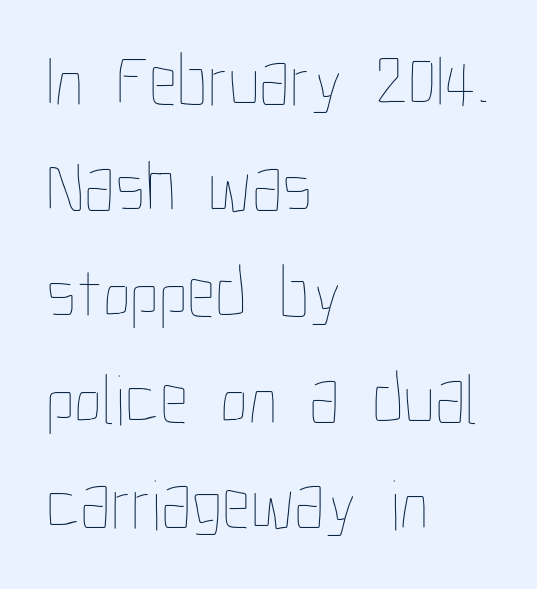
The image shows 72 px thin, condensed type, upright; set left-aligned, normal line spacing (1.47x), normal letter spacing, not underlined; low stroke contrast and a medium x-height.
